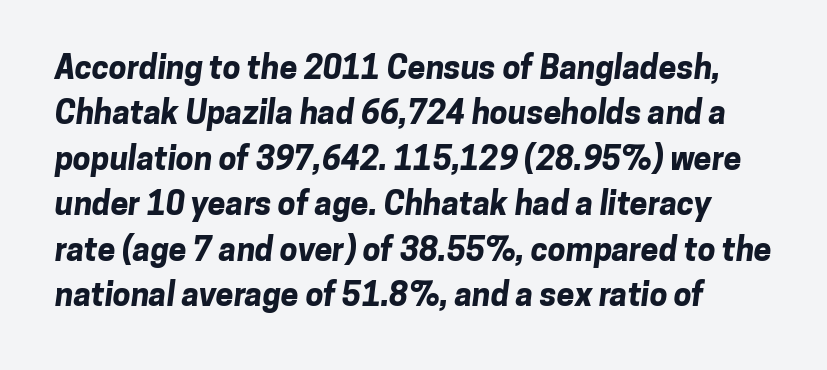
The image shows 32 px bold sans-serif type; set normal line spacing (1.42x), normal letter spacing, not underlined; low stroke contrast and a medium x-height.
